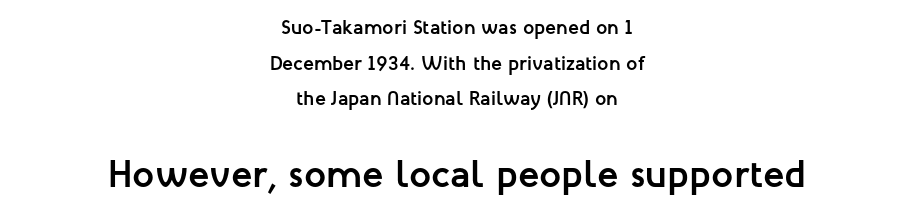
{"serif": "no", "italic": "no", "bold": "yes", "weight": "semibold", "width": "normal", "stroke_contrast": "low", "x_height": "medium", "monospaced": "no", "underline": "no", "align": "center", "line_spacing_ratio": 1.78, "letter_spacing": "normal", "letter_spacing_em": 0.0, "larger_block": "second", "size_ratio": 1.95, "glyph_px": 39}
